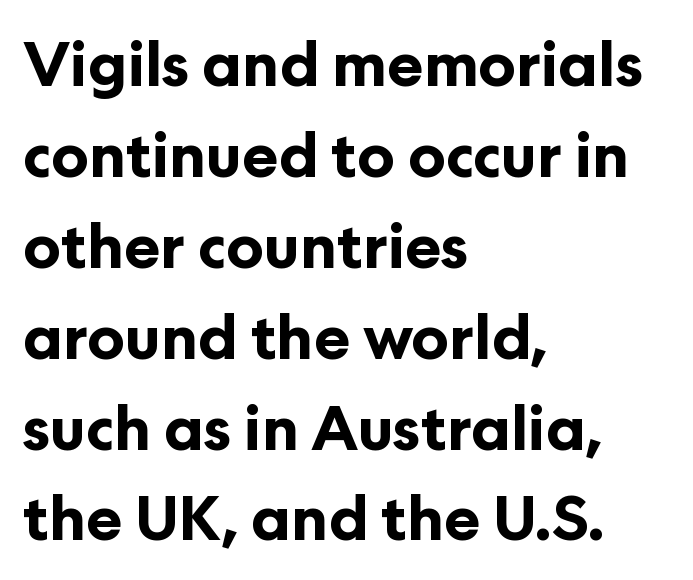
Q: Is the text bold? A: Yes.
Q: Is the text italic (slanted)? A: No, it is upright.
Q: Is the typeface a serif or a sans-serif typeface? A: Sans-serif.
Q: Is the text underlined? A: No.
Q: How is the paragraph aligned? A: Left-aligned.
Q: Is the spacing between letters normal or unusually wide? A: Normal.
Q: Is the spacing between lines tight, normal or loose? A: Normal.
Q: Width (condensed, normal, or wide)? A: Normal.
Q: Stroke contrast? A: Low.
Q: x-height? A: Medium.
Q: Monospaced? A: No.
